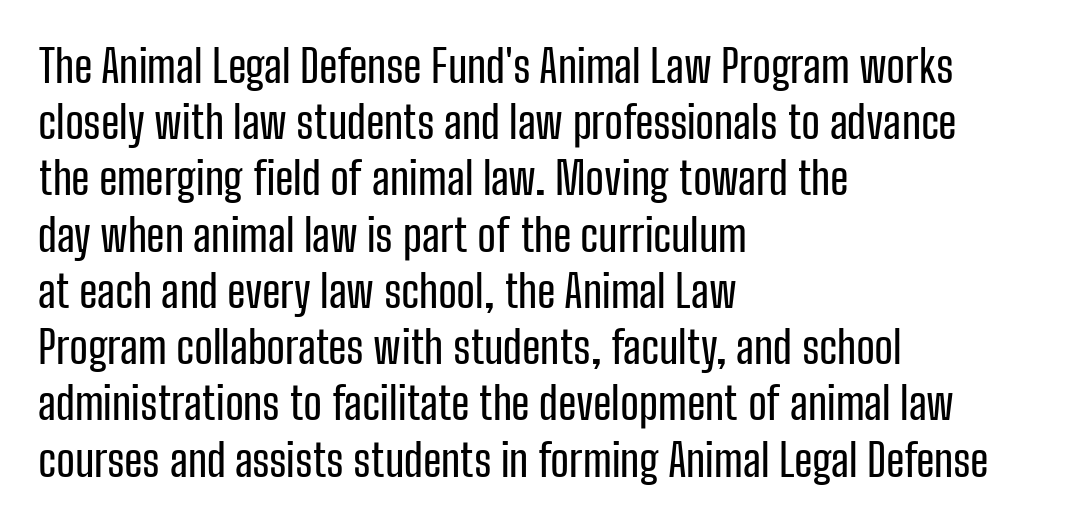
{"serif": "no", "italic": "no", "width": "condensed", "stroke_contrast": "low", "x_height": "medium", "monospaced": "no", "underline": "no", "align": "left", "line_spacing": "normal", "line_spacing_ratio": 1.25, "letter_spacing": "normal", "letter_spacing_em": 0.0, "glyph_px": 45}
